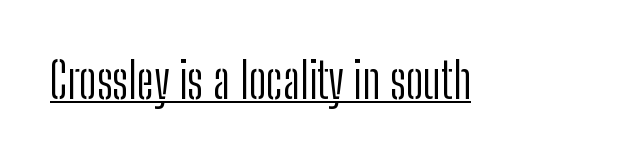
The image shows 49 px light, condensed sans-serif type, upright; set normal letter spacing, underlined; low stroke contrast and a medium x-height.
